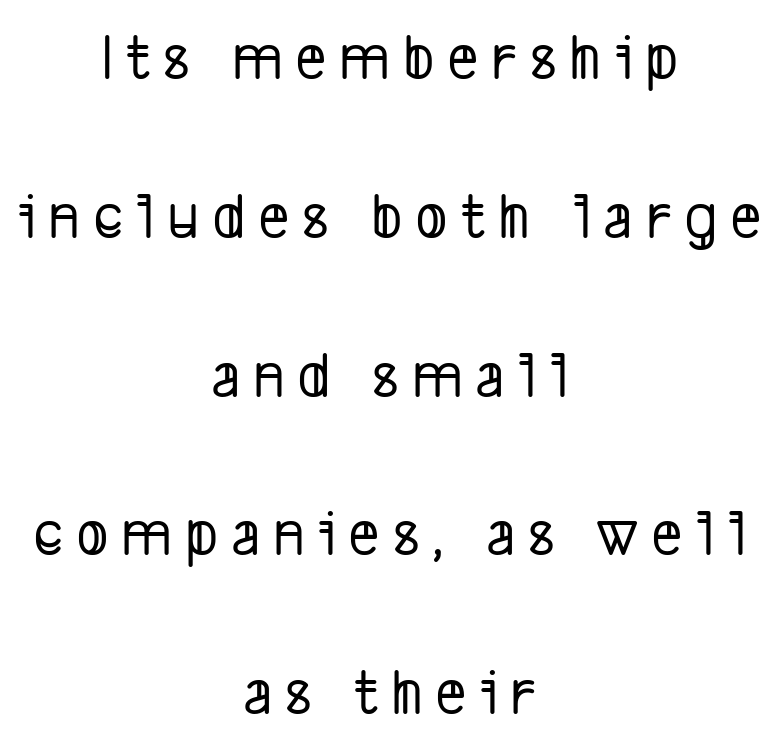
Are there feet on the stems? There aren't — it's a sans. Line spacing here is loose. The area under the type is left untouched. The letters advance in unequal steps, a hallmark of proportional type. The paragraph has two soft edges and a firm central axis.
